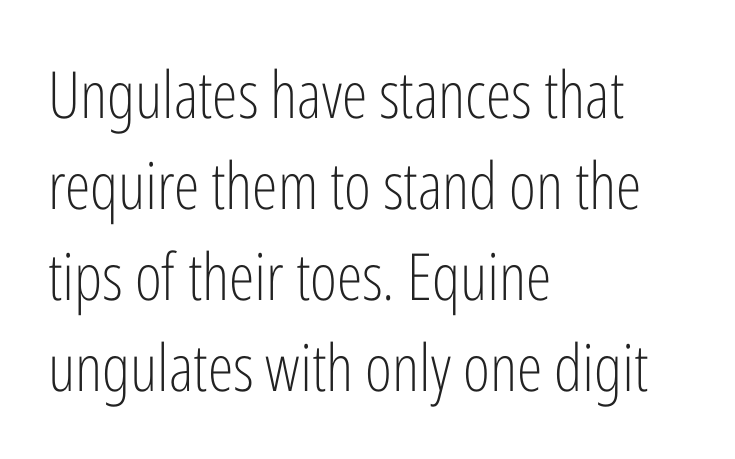
{"serif": "no", "italic": "no", "bold": "no", "weight": "light", "width": "condensed", "stroke_contrast": "low", "x_height": "medium", "monospaced": "no", "underline": "no", "align": "left", "line_spacing": "normal", "line_spacing_ratio": 1.4, "letter_spacing": "normal", "letter_spacing_em": 0.0, "glyph_px": 65}
